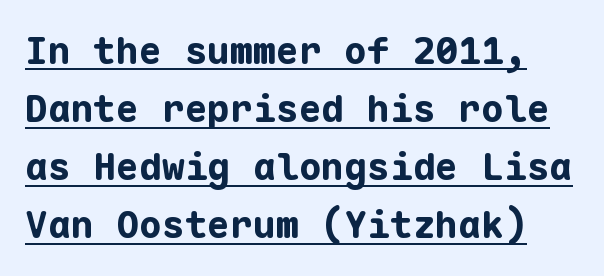
Monospaced: the letters line up in strict vertical columns. Style check: upright. This sample keeps an unexceptional amount of space between lines. I'd describe the lettering as bold — thick and assertive. Between one letter and the next there's only the usual sliver of space.
